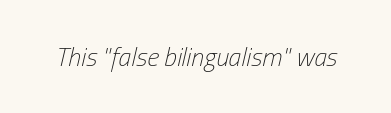
The image shows 26 px text type, italic (leaning right); set normal letter spacing, not underlined.
